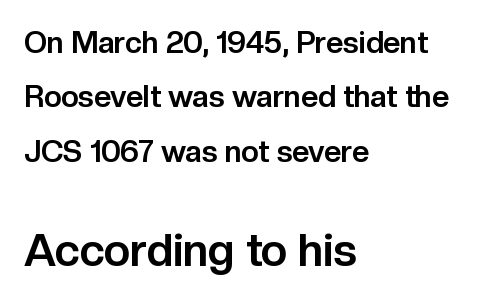
The image shows 45 px bold sans-serif type, upright; set left-aligned, line spacing 1.81x, normal letter spacing, not underlined; the second (bottom) block is 1.5x larger; low stroke contrast and a medium x-height.
